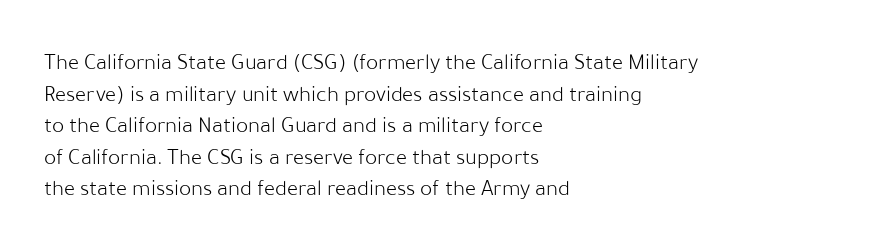
The strokes are not fattened; the text isn't bold. Beneath every word, the page is bare. Every row of glyphs begins at an identical x-position on the left. In terms of posture, this sample is upright.
